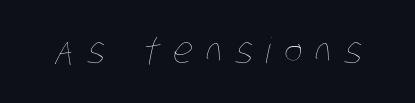
{"bold": "no", "weight": "thin", "width": "condensed", "stroke_contrast": "low", "x_height": "large", "monospaced": "no", "underline": "no", "letter_spacing": "wide", "letter_spacing_em": 0.38, "glyph_px": 35}
